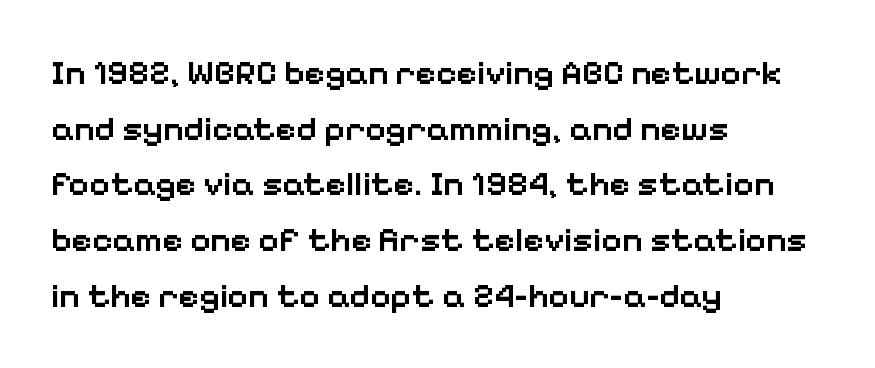
Q: Is the text bold? A: Semi-bold.
Q: Is the text italic (slanted)? A: No, it is upright.
Q: Is the typeface a serif or a sans-serif typeface? A: Sans-serif.
Q: Is the text underlined? A: No.
Q: How is the paragraph aligned? A: Left-aligned.
Q: Is the spacing between letters normal or unusually wide? A: Normal.
Q: Is the spacing between lines tight, normal or loose? A: Normal.
Q: Width (condensed, normal, or wide)? A: Normal.
Q: Stroke contrast? A: Low.
Q: x-height? A: Medium.
Q: Monospaced? A: No.
